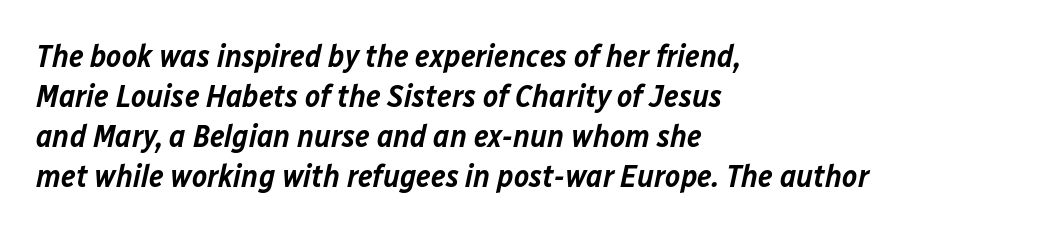
{"italic": "yes", "lean": "right", "slant_degrees": 12, "bold": "semi", "weight": "semibold", "width": "normal", "stroke_contrast": "low", "x_height": "medium", "monospaced": "no", "underline": "no", "align": "left", "line_spacing": "normal", "line_spacing_ratio": 1.25, "letter_spacing": "normal", "letter_spacing_em": 0.0, "glyph_px": 32}
